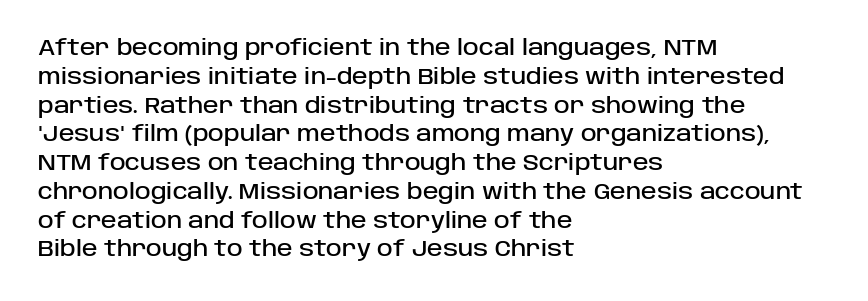
{"italic": "no", "underline": "no", "align": "left", "line_spacing": "normal", "line_spacing_ratio": 1.37, "letter_spacing": "normal", "letter_spacing_em": 0.0, "glyph_px": 21}
